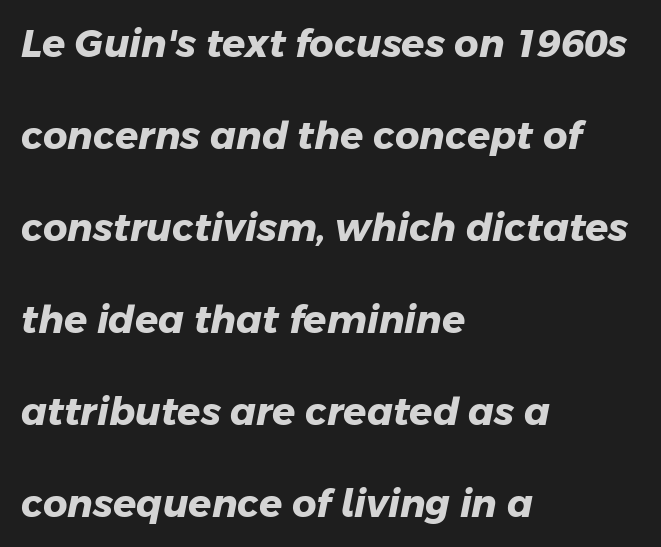
{"serif": "no", "bold": "yes", "weight": "heavy", "width": "normal", "stroke_contrast": "low", "x_height": "medium", "monospaced": "no", "underline": "no", "align": "left", "line_spacing": "loose", "line_spacing_ratio": 2.42, "letter_spacing": "normal", "letter_spacing_em": 0.0, "glyph_px": 38}
